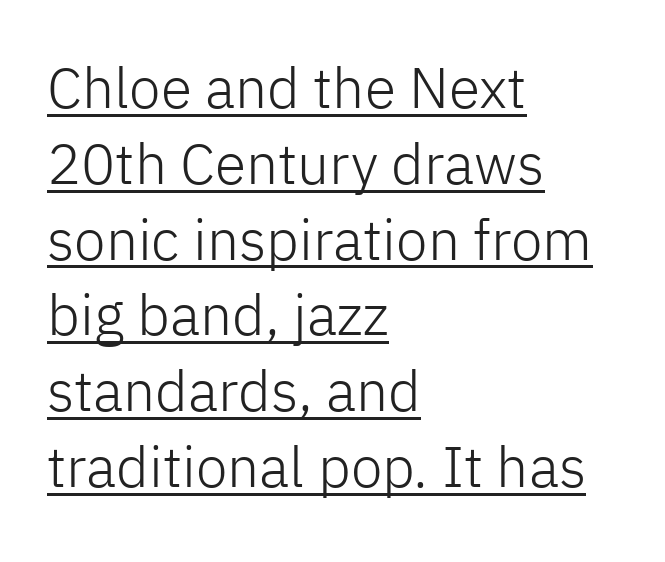
The image shows 57 px light sans-serif type, upright; set left-aligned, normal line spacing (1.33x), normal letter spacing, underlined; low stroke contrast and a medium x-height.
